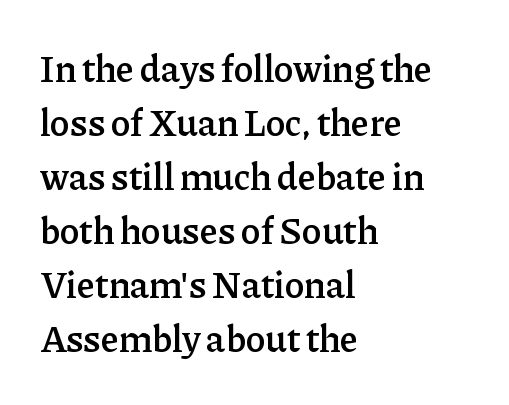
{"serif": "yes", "italic": "no", "bold": "semi", "weight": "semibold", "width": "normal", "stroke_contrast": "low", "x_height": "medium", "monospaced": "no", "underline": "no", "align": "left", "line_spacing": "normal", "line_spacing_ratio": 1.46, "letter_spacing": "normal", "letter_spacing_em": 0.0, "glyph_px": 37}
